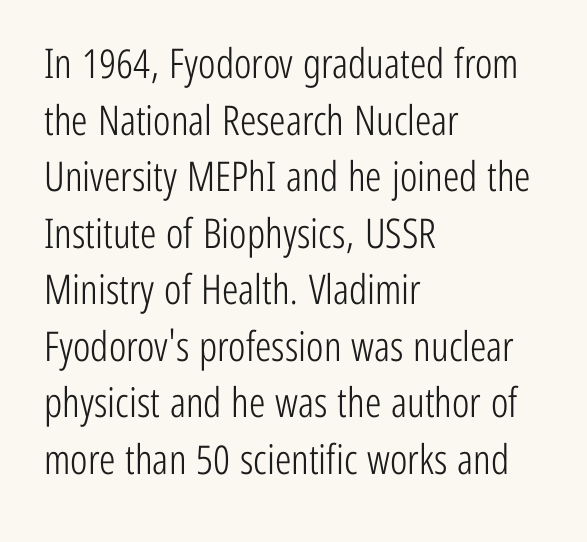
The image shows 41 px light, condensed sans-serif type, upright; set left-aligned, normal line spacing (1.38x), normal letter spacing, not underlined; low stroke contrast and a medium x-height.
